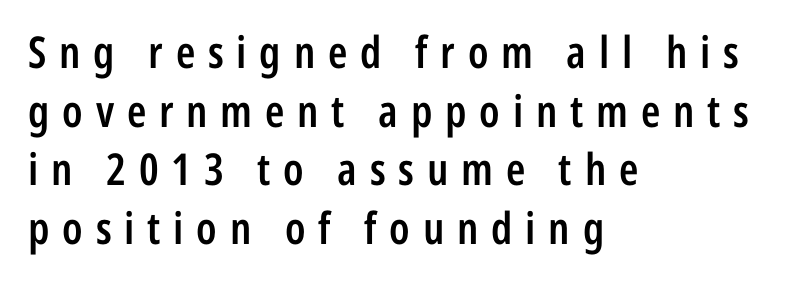
The image shows 44 px semibold, condensed sans-serif type, upright; set left-aligned, normal line spacing (1.33x), unusually wide letter spacing (+0.29 em), not underlined; low stroke contrast and a medium x-height.
